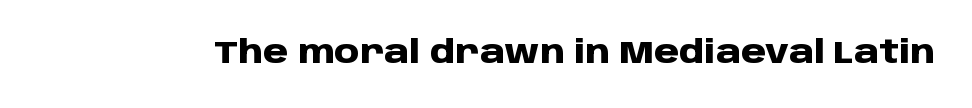
Q: Is the text bold? A: Yes.
Q: Is the text italic (slanted)? A: No, it is upright.
Q: Is the typeface a serif or a sans-serif typeface? A: Sans-serif.
Q: Is the text underlined? A: No.
Q: Is the spacing between letters normal or unusually wide? A: Normal.
Q: Width (condensed, normal, or wide)? A: Normal.
Q: Stroke contrast? A: Low.
Q: x-height? A: Large.
Q: Monospaced? A: No.
